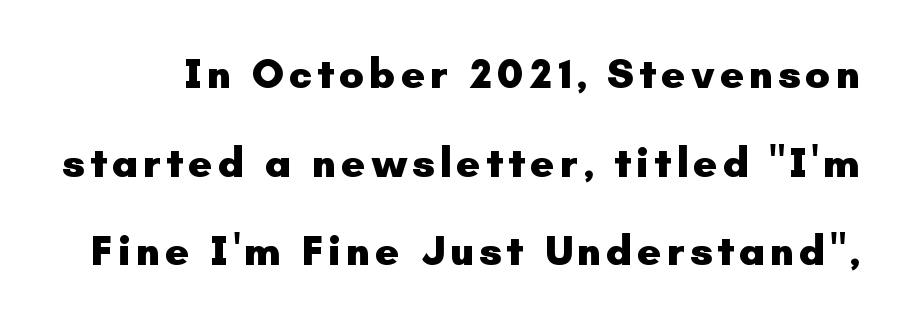
The image shows 42 px heavy sans-serif type, upright; set loose line spacing (2.11x), not underlined; low stroke contrast and a small x-height.
